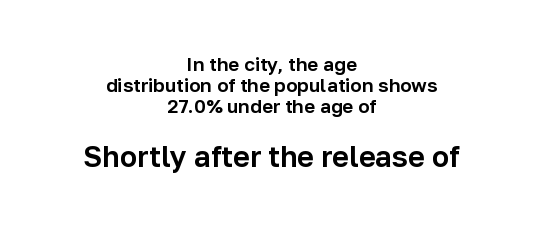
If you squint, the bottom block still reads clearly — it's the larger of the two. Students, note that the glyphs here touch the page at normal intervals. Font category for this specimen: sans-serif. The foot of each line stays bare and open. Caption: multi-line text, centered on the measure. The face used here is proportionally spaced, like ordinary book or web type.
